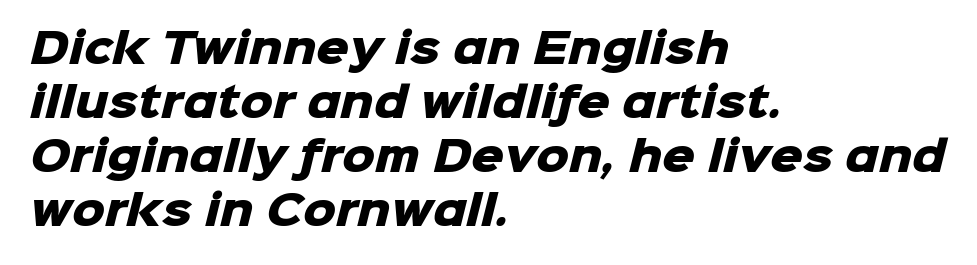
The image shows 41 px heavy sans-serif type; set left-aligned, normal line spacing (1.32x), normal letter spacing, not underlined; low stroke contrast and a medium x-height.
